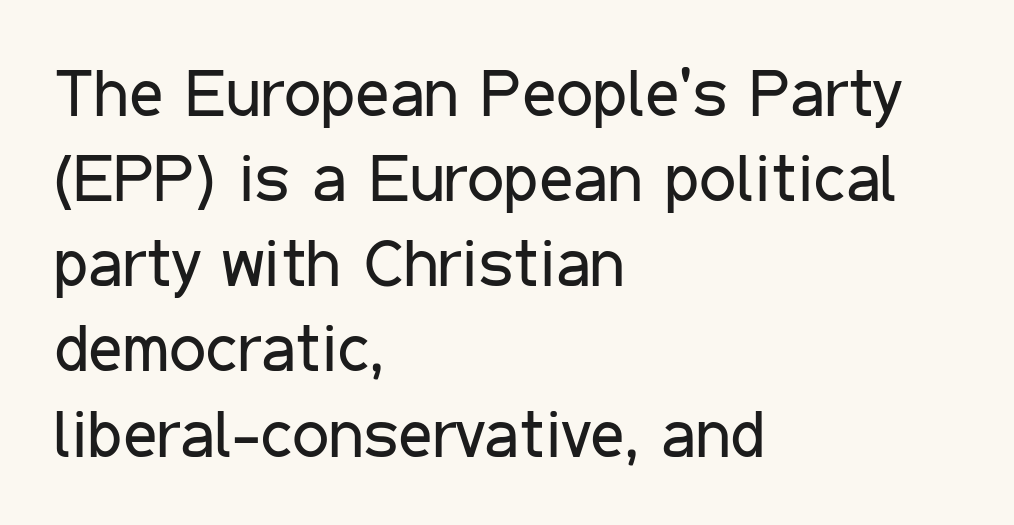
{"serif": "no", "italic": "no", "bold": "no", "weight": "regular", "width": "condensed", "stroke_contrast": "low", "x_height": "medium", "monospaced": "no", "underline": "no", "align": "left", "line_spacing": "normal", "line_spacing_ratio": 1.29, "letter_spacing": "normal", "letter_spacing_em": 0.0, "glyph_px": 66}
